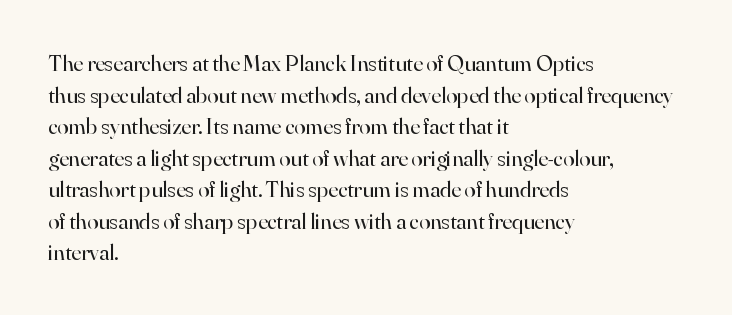
The image shows 23 px text type, upright; set left-aligned, normal line spacing (1.37x), normal letter spacing, not underlined.
